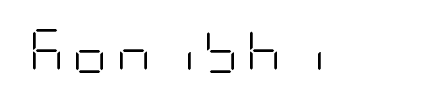
Q: Is the text bold? A: No.
Q: Is the text italic (slanted)? A: No, it is upright.
Q: Is the typeface a serif or a sans-serif typeface? A: Sans-serif.
Q: Is the text underlined? A: No.
Q: Width (condensed, normal, or wide)? A: Condensed.
Q: Stroke contrast? A: Low.
Q: x-height? A: Large.
